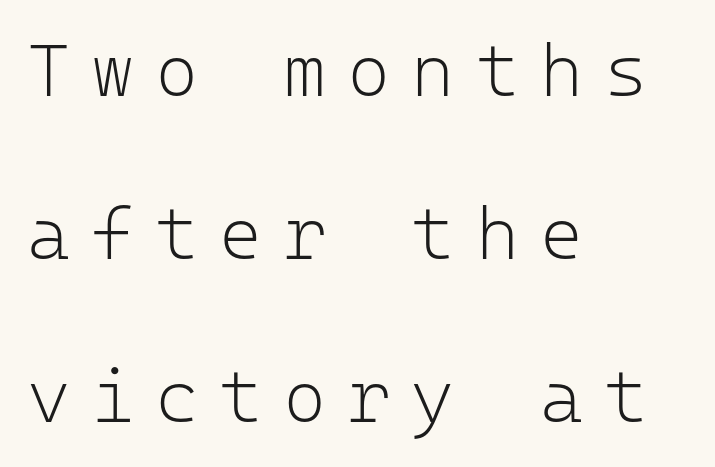
The image shows 74 px light sans-serif type, upright, monospaced; set left-aligned, loose line spacing (2.2x), unusually wide letter spacing (+0.28 em), not underlined; low stroke contrast and a medium x-height.
